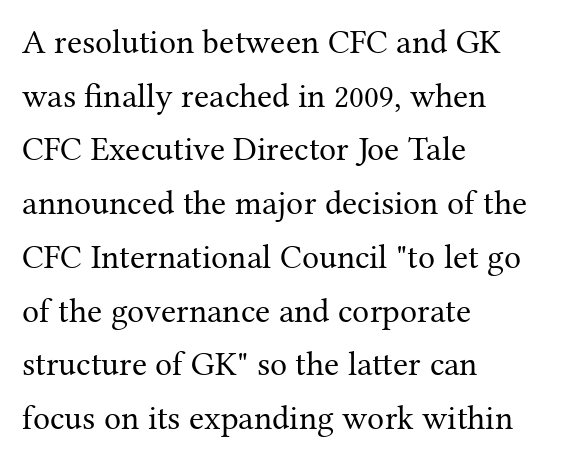
{"serif": "yes", "italic": "no", "bold": "no", "weight": "regular", "width": "normal", "stroke_contrast": "medium", "x_height": "medium", "monospaced": "no", "underline": "no", "align": "left", "line_spacing": "normal", "line_spacing_ratio": 1.58, "letter_spacing": "normal", "letter_spacing_em": 0.0, "glyph_px": 34}
